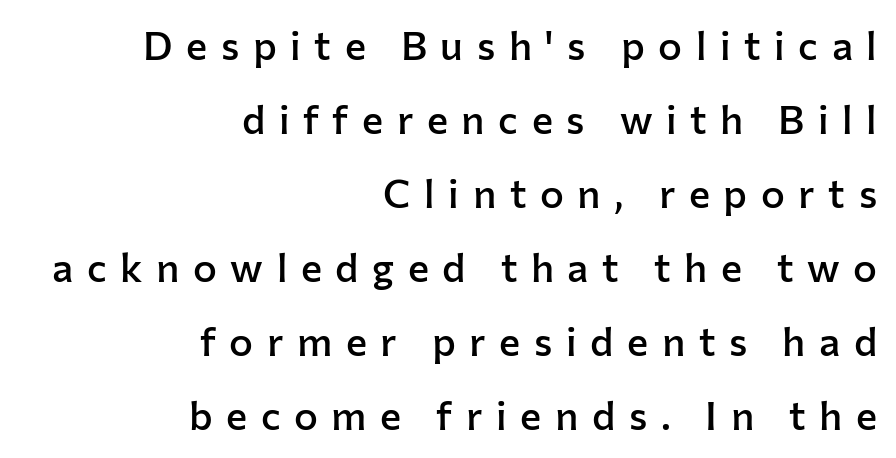
The image shows 40 px semibold sans-serif type, upright; set right-aligned, line spacing 1.85x, unusually wide letter spacing (+0.34 em), not underlined; low stroke contrast and a medium x-height.
